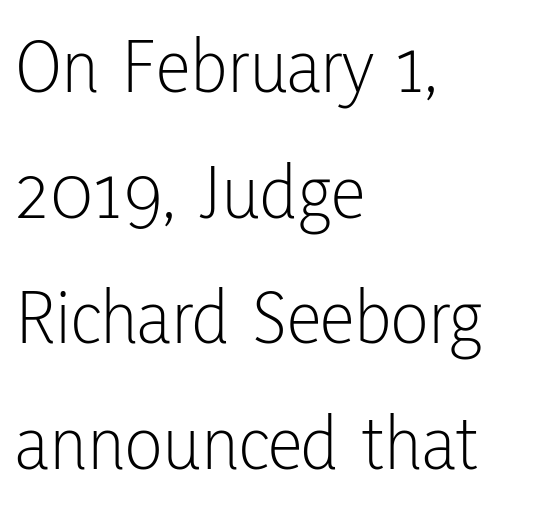
A roman cut, with each character standing at attention. Short and long lines alike share a common starting point at left. Each row of text sits above clean, open space. A typesetter would call this leading conventional body-copy spacing. Vertical stems look standard width or narrower in stroke. The letters advance in unequal steps, a hallmark of proportional type.
